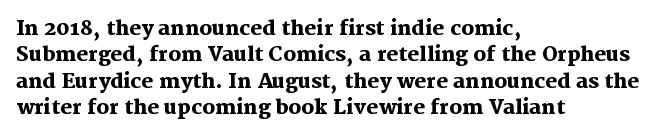
{"italic": "no", "bold": "yes", "underline": "no", "align": "left", "line_spacing": "normal", "line_spacing_ratio": 1.32, "letter_spacing": "normal", "letter_spacing_em": 0.0, "glyph_px": 20}
